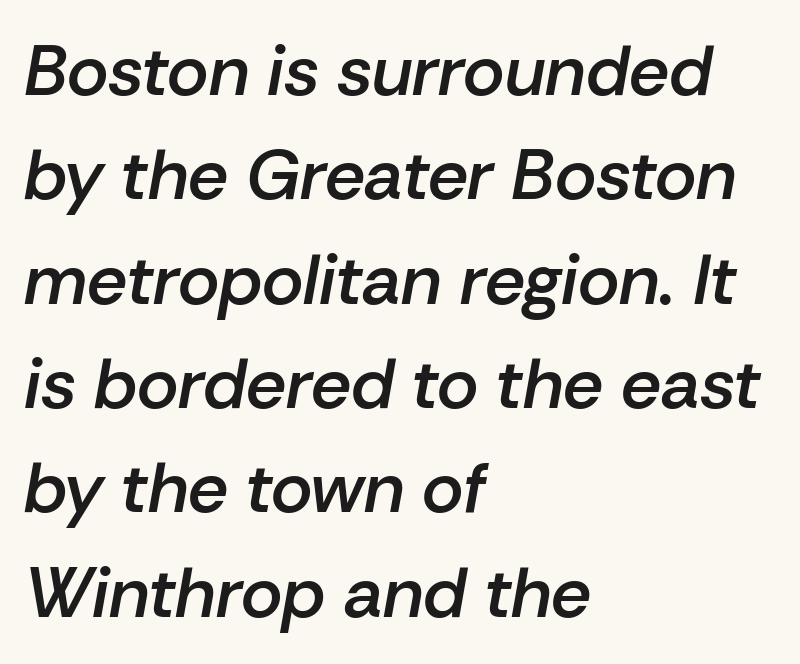
The image shows 71 px semibold type, italic (leaning right); set left-aligned, normal line spacing (1.47x), normal letter spacing, not underlined; low stroke contrast and a medium x-height.
